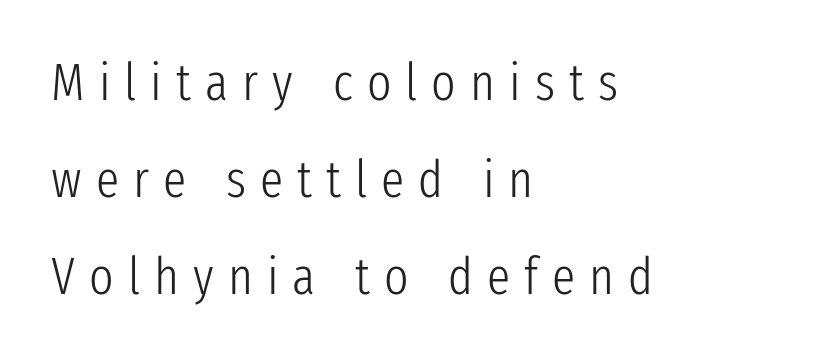
Is there any slant? The stems are plumb. In CSS terms this would be text-align: left. Bold? No — there's no thickening of the strokes. This sample uses expanded letter spacing, leaving extra air between glyphs. Do the characters align in a grid? No, the font is proportional.
